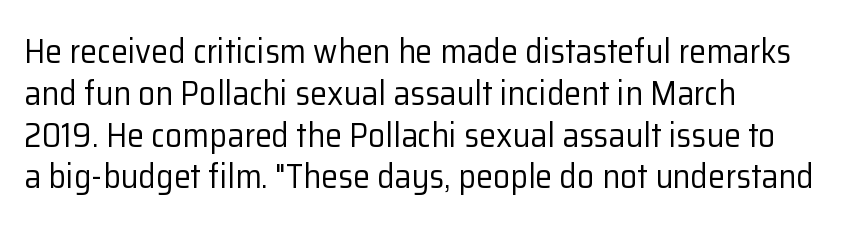
Q: Is the text bold? A: No.
Q: Is the text italic (slanted)? A: No, it is upright.
Q: Is the typeface a serif or a sans-serif typeface? A: Sans-serif.
Q: Is the text underlined? A: No.
Q: How is the paragraph aligned? A: Left-aligned.
Q: Is the spacing between letters normal or unusually wide? A: Normal.
Q: Width (condensed, normal, or wide)? A: Normal.
Q: Stroke contrast? A: Low.
Q: x-height? A: Medium.
Q: Monospaced? A: No.
